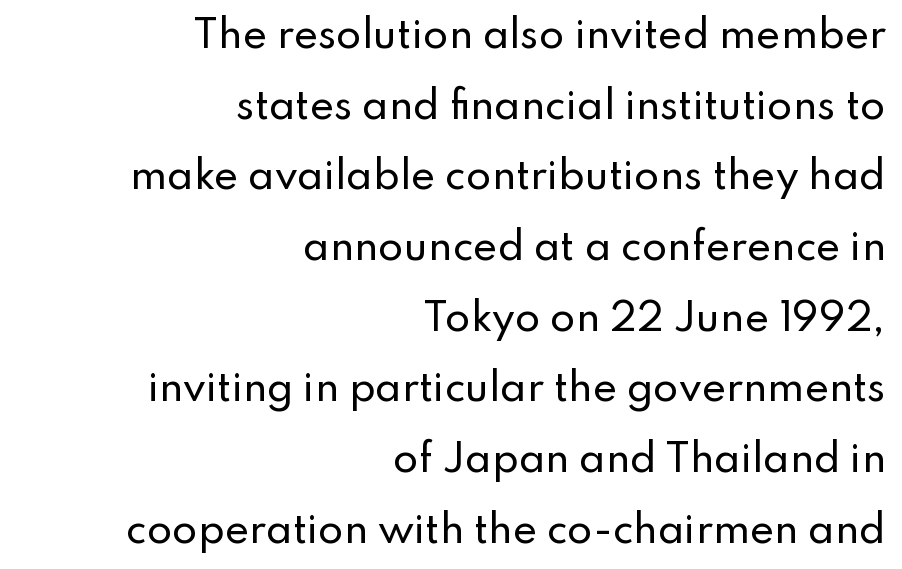
The image shows 37 px sans-serif type, upright; set right-aligned, loose line spacing (1.91x), normal letter spacing, not underlined; low stroke contrast and a small x-height.
